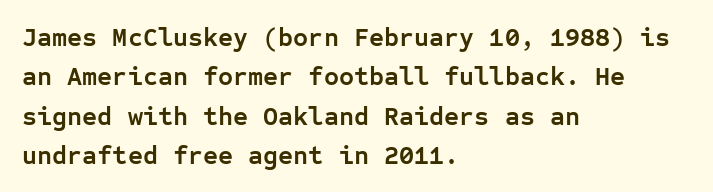
{"italic": "no", "bold": "yes", "underline": "no", "align": "left", "line_spacing": "normal", "line_spacing_ratio": 1.51, "letter_spacing": "normal", "letter_spacing_em": 0.0, "glyph_px": 26}
